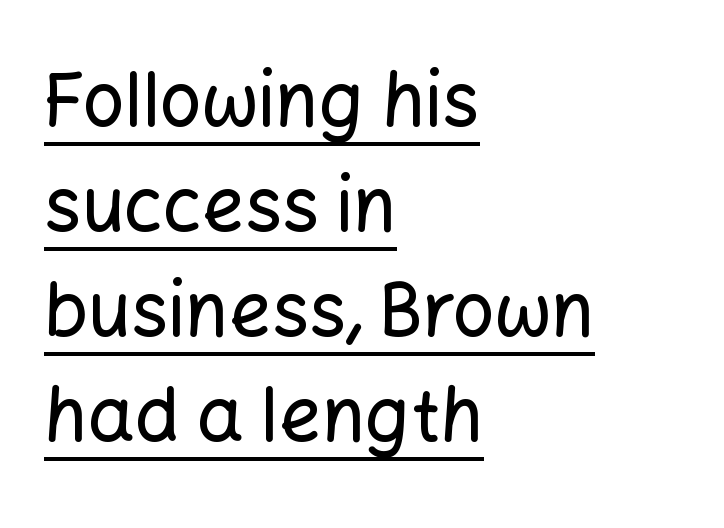
The image shows 74 px sans-serif type, upright; set left-aligned, normal line spacing (1.42x), normal letter spacing, underlined; low stroke contrast and a medium x-height.
